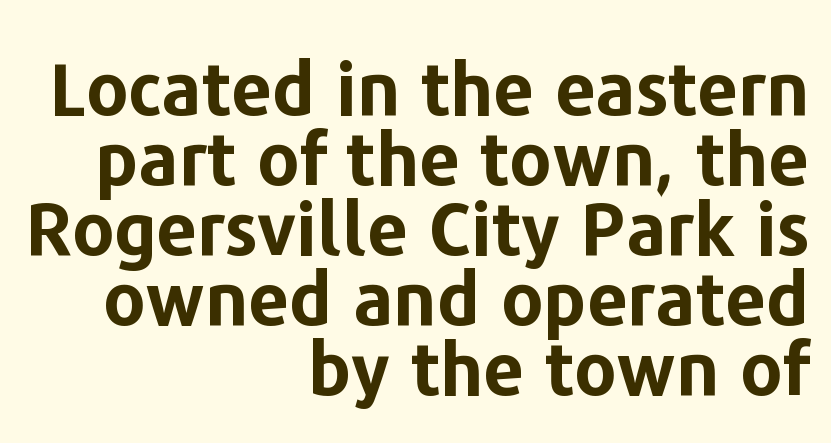
Q: Is the text bold? A: Yes.
Q: Is the text italic (slanted)? A: No, it is upright.
Q: Is the typeface a serif or a sans-serif typeface? A: Sans-serif.
Q: Is the text underlined? A: No.
Q: How is the paragraph aligned? A: Right-aligned.
Q: Is the spacing between letters normal or unusually wide? A: Normal.
Q: Is the spacing between lines tight, normal or loose? A: Tight.
Q: Width (condensed, normal, or wide)? A: Normal.
Q: Stroke contrast? A: Low.
Q: x-height? A: Medium.
Q: Monospaced? A: No.
